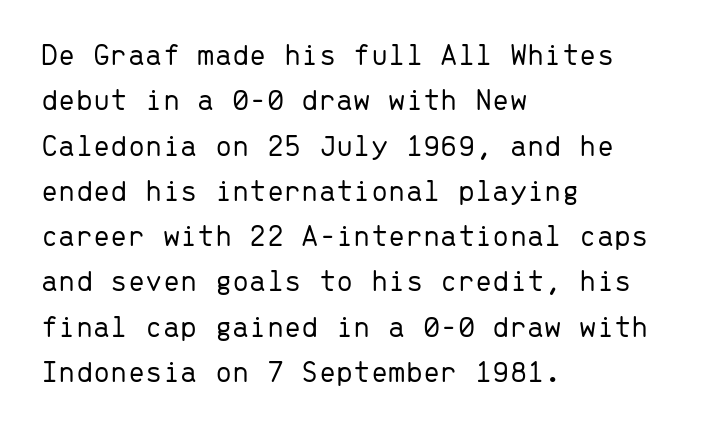
{"serif": "no", "italic": "no", "bold": "no", "weight": "light", "width": "normal", "stroke_contrast": "low", "x_height": "medium", "monospaced": "yes", "underline": "no", "align": "left", "line_spacing": "normal", "line_spacing_ratio": 1.46, "letter_spacing": "normal", "letter_spacing_em": 0.0, "glyph_px": 31}
